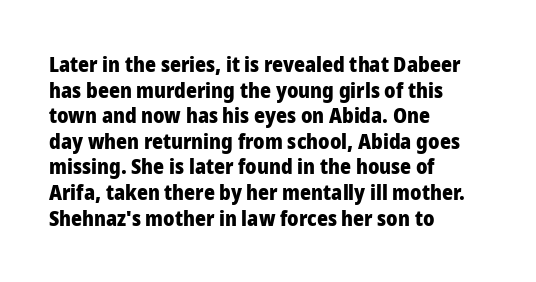
The image shows 21 px bold type, upright; set left-aligned, line spacing 1.22x, normal letter spacing, not underlined.
